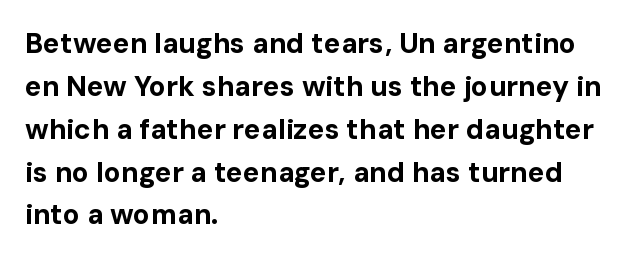
Q: Is the text bold? A: Yes.
Q: Is the text italic (slanted)? A: No, it is upright.
Q: Is the typeface a serif or a sans-serif typeface? A: Sans-serif.
Q: Is the text underlined? A: No.
Q: How is the paragraph aligned? A: Left-aligned.
Q: Is the spacing between letters normal or unusually wide? A: Normal.
Q: Is the spacing between lines tight, normal or loose? A: Normal.
Q: Width (condensed, normal, or wide)? A: Normal.
Q: Stroke contrast? A: Low.
Q: x-height? A: Medium.
Q: Monospaced? A: No.
